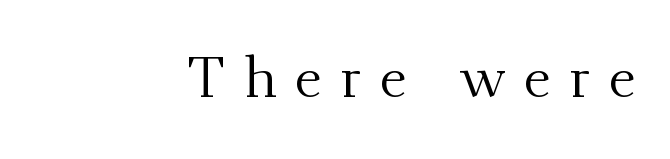
You could not count columns in this text — the font is proportionally spaced. Visually the block forms a straight wall on the right and a jagged coastline on the left. To sum up the face: it has serifs. Bold? No — there's no thickening of the strokes.
